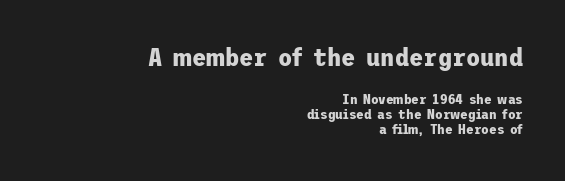
Q: Is the text bold? A: Yes.
Q: Is the text italic (slanted)? A: No, it is upright.
Q: Is the text underlined? A: No.
Q: How is the paragraph aligned? A: Right-aligned.
Q: Is the spacing between letters normal or unusually wide? A: Normal.
Q: Is the spacing between lines tight, normal or loose? A: Tight.
Q: Which block of text is set in a larger size, the first (top) or the second (bottom)? A: The first (top) one.
